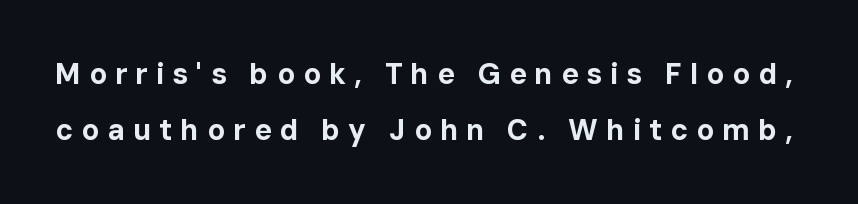
The image shows 29 px bold sans-serif type, upright; set loose line spacing (1.92x), unusually wide letter spacing (+0.28 em), not underlined; low stroke contrast and a medium x-height.
